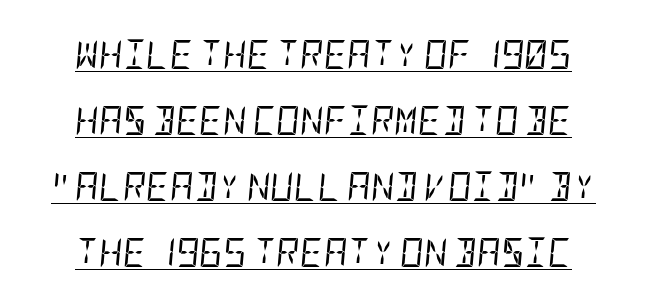
{"italic": "yes", "lean": "right", "slant_degrees": 5, "bold": "no", "weight": "regular", "width": "condensed", "stroke_contrast": "low", "x_height": "large", "underline": "yes", "line_spacing": "loose", "line_spacing_ratio": 2.28, "letter_spacing": "normal", "letter_spacing_em": 0.0, "glyph_px": 29}
